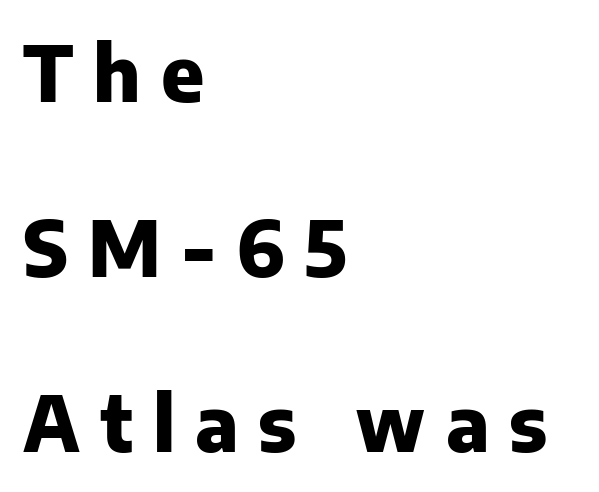
The image shows 76 px heavy sans-serif type, upright; set left-aligned, loose line spacing (2.3x), unusually wide letter spacing (+0.26 em), not underlined; low stroke contrast and a medium x-height.
